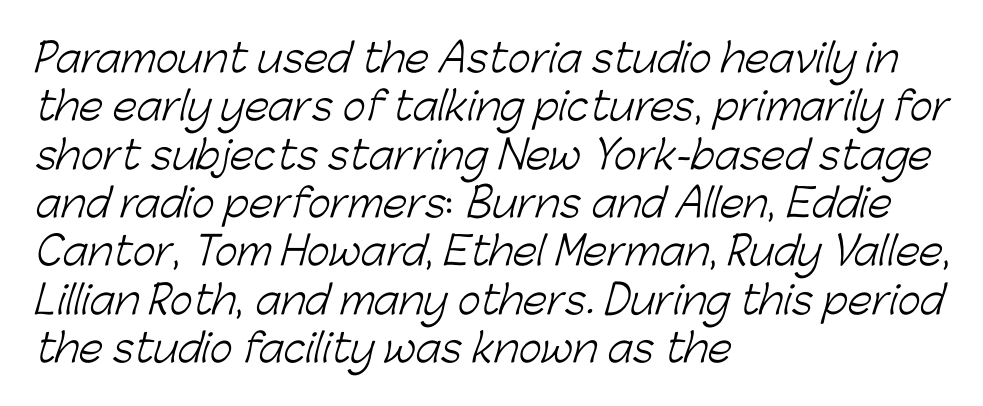
The image shows 39 px light sans-serif type; set left-aligned, line spacing 1.24x, normal letter spacing, not underlined; low stroke contrast and a medium x-height.
